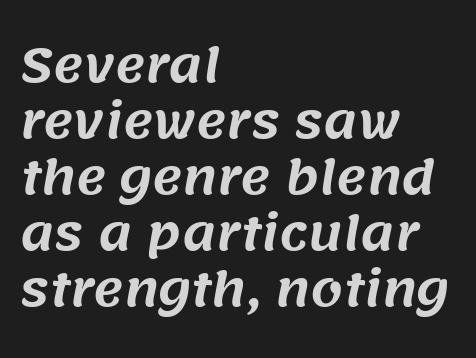
The image shows 46 px sans-serif type; set left-aligned, line spacing 1.22x, normal letter spacing, not underlined; medium stroke contrast and a large x-height.
